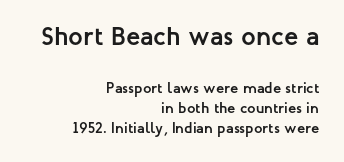
Typesetter's note — upper block bumped up in size, lower block left smaller. If you drew a line through each stem, it would be perfectly vertical. Compared with typical body copy, the letter spacing here is the same. Layout note: lines flush right. The gap between lines stays unmarked.
